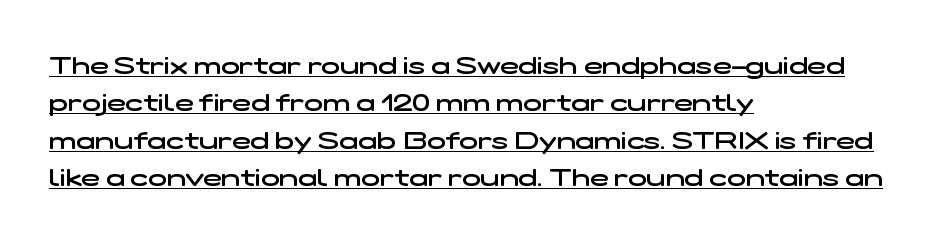
The image shows 25 px text type; set left-aligned, normal line spacing (1.5x), normal letter spacing, underlined.
